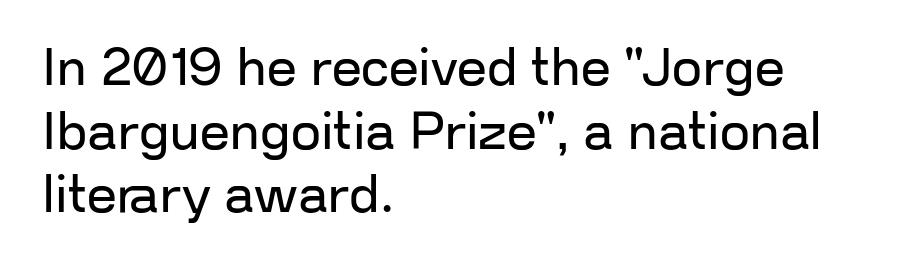
The image shows 53 px regular-weight sans-serif type, upright; set left-aligned, line spacing 1.2x, normal letter spacing, not underlined; low stroke contrast and a medium x-height.
